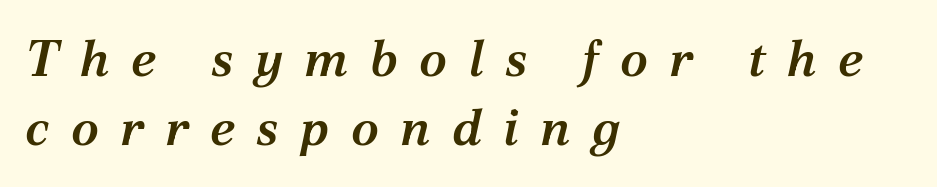
The face used here has a pronounced slope to its letters. Typographic density is moderately raised because the face is semibold. Quick note: underline off. A classic flush-left, rag-right setting is used for this passage. Vertical spacing — default. Unlike a clean sans, this face finishes its strokes with serifs.
